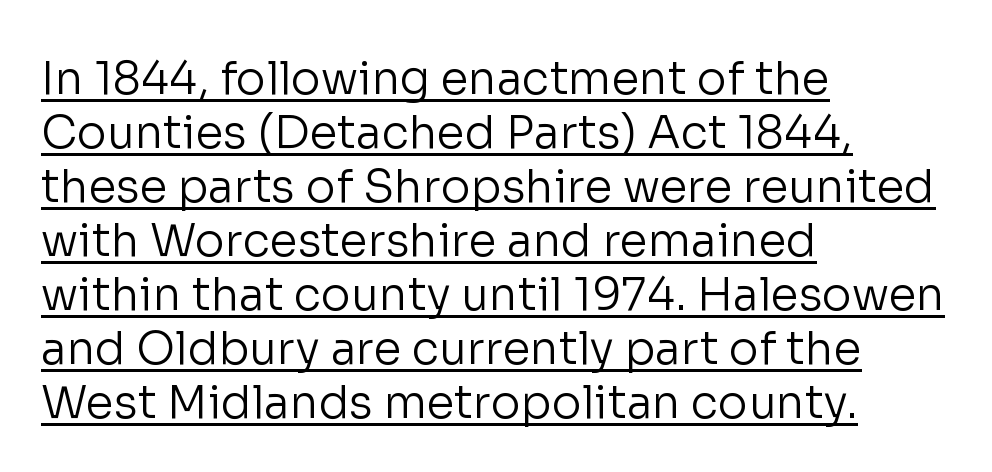
Q: Is the text bold? A: No.
Q: Is the text italic (slanted)? A: No, it is upright.
Q: Is the typeface a serif or a sans-serif typeface? A: Sans-serif.
Q: Is the text underlined? A: Yes.
Q: How is the paragraph aligned? A: Left-aligned.
Q: Is the spacing between letters normal or unusually wide? A: Normal.
Q: Width (condensed, normal, or wide)? A: Normal.
Q: Stroke contrast? A: Low.
Q: x-height? A: Medium.
Q: Monospaced? A: No.
